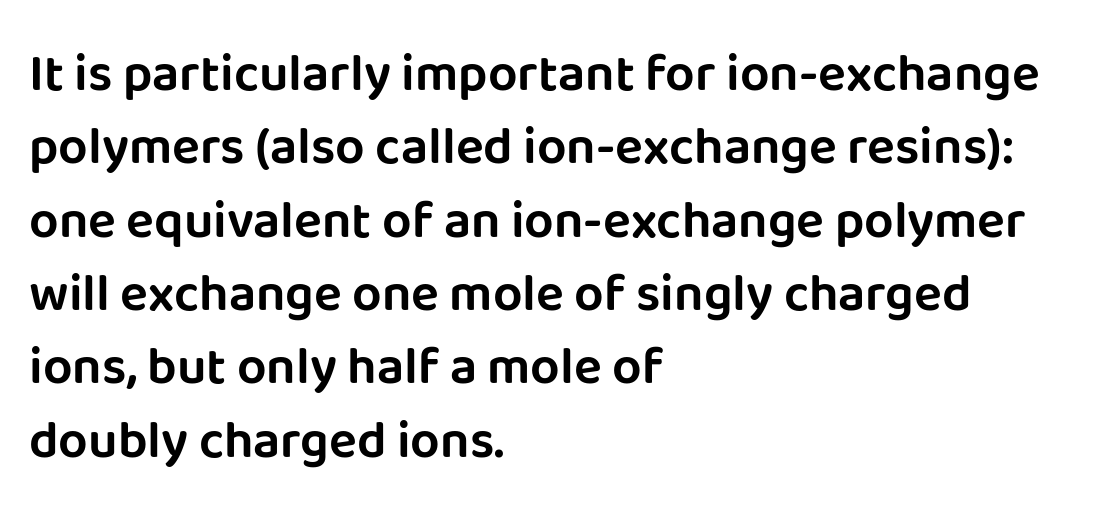
The image shows 52 px sans-serif type, upright; set left-aligned, normal line spacing (1.41x), normal letter spacing, not underlined; low stroke contrast and a large x-height.
